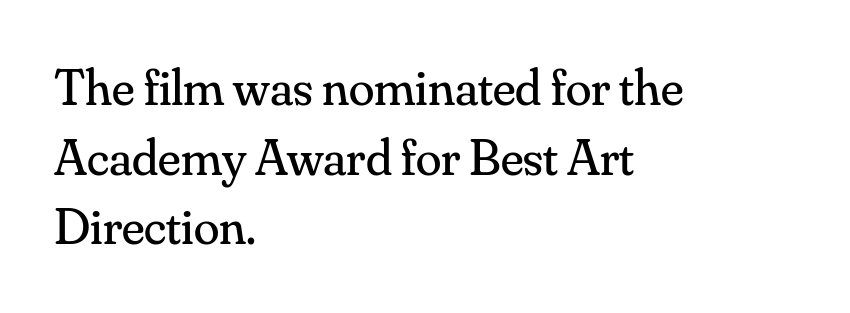
{"serif": "yes", "italic": "no", "bold": "no", "weight": "regular", "width": "normal", "stroke_contrast": "medium", "x_height": "small", "monospaced": "no", "underline": "no", "align": "left", "line_spacing": "normal", "line_spacing_ratio": 1.34, "letter_spacing": "normal", "letter_spacing_em": 0.0, "glyph_px": 52}
